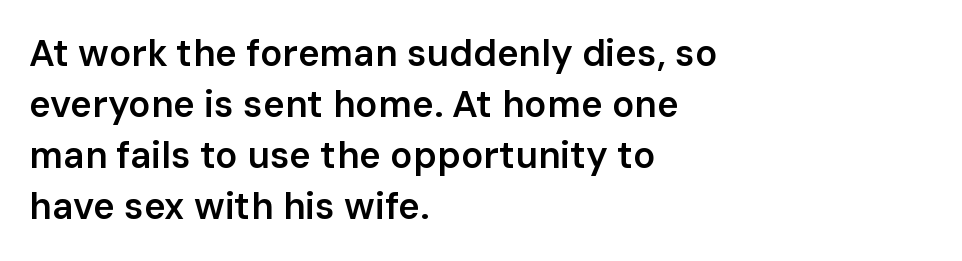
What stands out about the letter spacing? Nothing — it is the standard amount. Weight check: semibold — heavier than regular, not quite bold. The specimen omits any rule beneath the text block's lines. These lines are rendered in a variable-pitch font.
